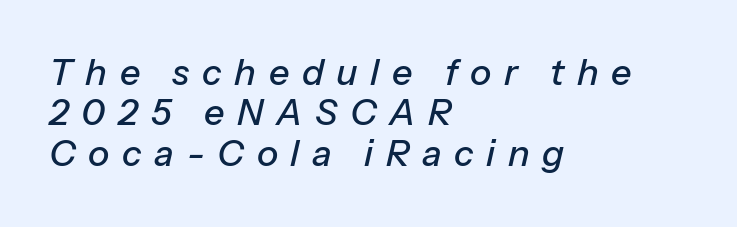
{"italic": "yes", "lean": "right", "slant_degrees": 13, "width": "normal", "stroke_contrast": "low", "x_height": "medium", "monospaced": "no", "underline": "no", "align": "left", "line_spacing": "tight", "line_spacing_ratio": 1.12, "letter_spacing": "wide", "letter_spacing_em": 0.35, "glyph_px": 36}
